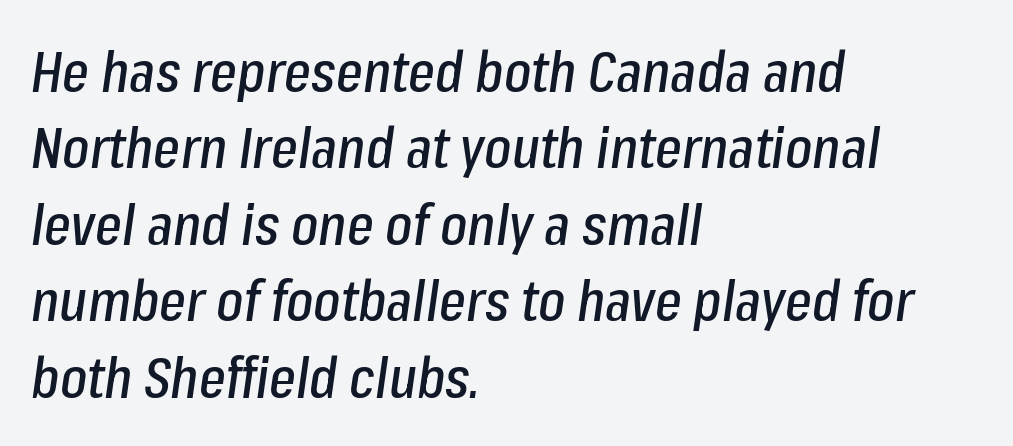
The image shows 57 px condensed type, italic (leaning right); set left-aligned, normal line spacing (1.34x), normal letter spacing, not underlined; low stroke contrast and a medium x-height.
